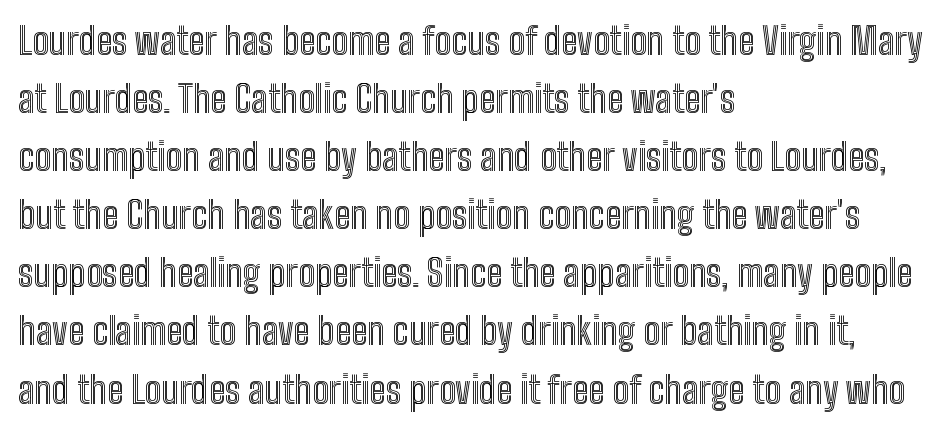
{"italic": "no", "width": "condensed", "x_height": "medium", "monospaced": "no", "underline": "no", "align": "left", "line_spacing": "normal", "line_spacing_ratio": 1.57, "letter_spacing": "normal", "letter_spacing_em": 0.0, "glyph_px": 37}
